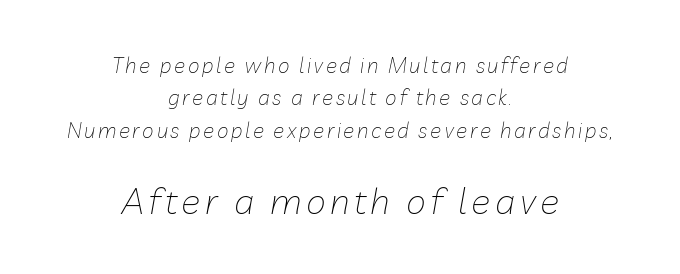
The passage shown is typed in a proportional face where columns would drift. The gap between lines stays unmarked. Looking at the ascenders, they clearly lean. Scale increases going downward across the two blocks. Letters have the restrained weight of plain body copy at most. The designer left line spacing at the default.
